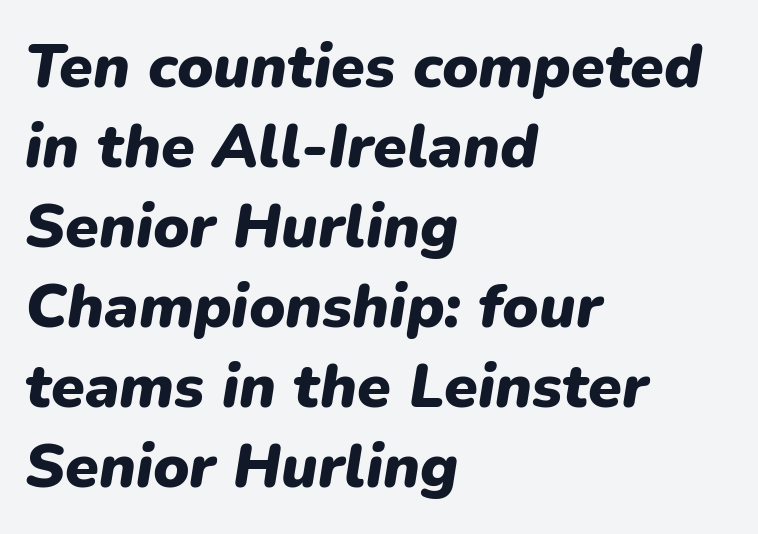
The glyphs have the mass of a bold cut. Glance below the letters and you will spot only blank space. All the whitespace from short lines collects on the right. The specimen reads as italic at a glance. Between one letter and the next there's only the usual sliver of space.
